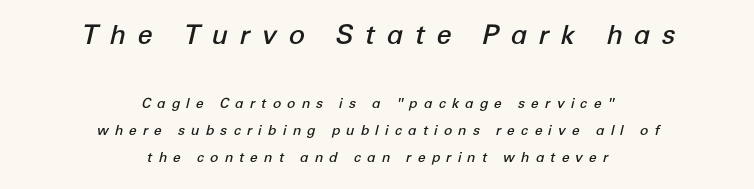
Q: Is the text bold? A: Semi-bold.
Q: Is the text italic (slanted)? A: Yes, it leans right by about 12 degrees.
Q: Is the text underlined? A: No.
Q: How is the paragraph aligned? A: Centered.
Q: Is the spacing between letters normal or unusually wide? A: Unusually wide.
Q: Is the spacing between lines tight, normal or loose? A: Loose.
Q: Which block of text is set in a larger size, the first (top) or the second (bottom)? A: The first (top) one.
